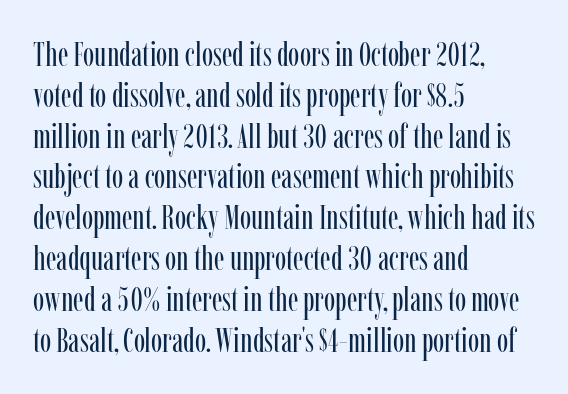
This rendering employs a face with finishing strokes, i.e., a serif. Designer's note — italics off, roman on. The rendering keeps characters at their native spacing. A typesetter would call this proportional, since set widths differ per character. Bold? No — there's no thickening of the strokes.
